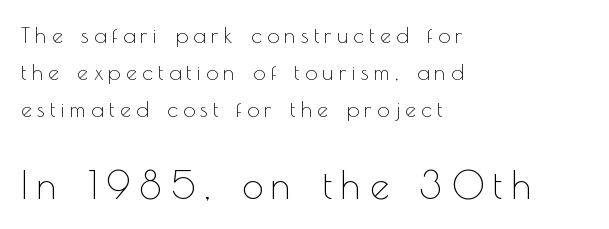
{"serif": "no", "italic": "no", "bold": "no", "weight": "thin", "width": "normal", "x_height": "small", "monospaced": "no", "underline": "no", "align": "left", "line_spacing": "normal", "line_spacing_ratio": 1.68, "letter_spacing": "wide", "letter_spacing_em": 0.24, "larger_block": "second", "size_ratio": 1.73, "glyph_px": 38}
